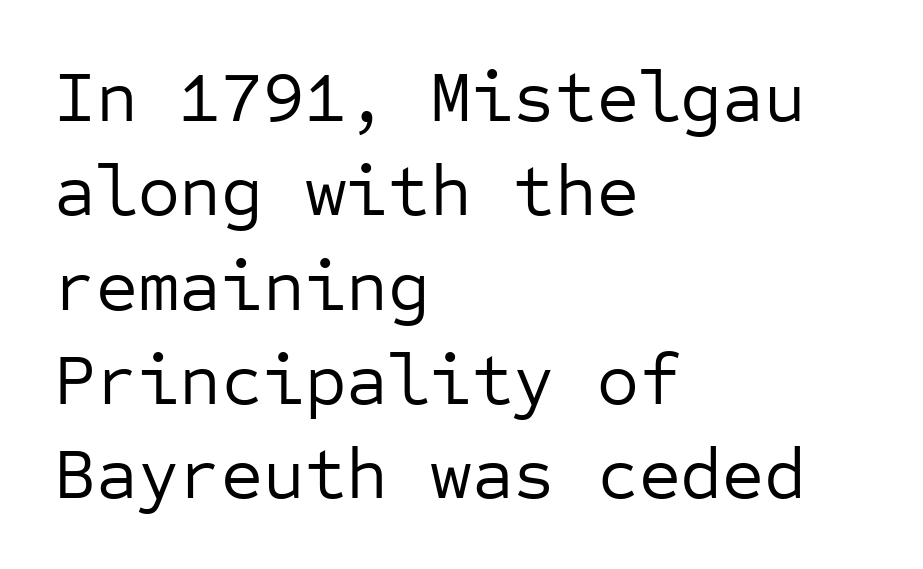
These lines were composed using upright roman letters. Compared with a typical body face, this is equally light or lighter still. Font category for this specimen: sans-serif. Default kerning and tracking; the words read as compact shapes. This rendering features lettering with no underline. What's the leading like? Ordinary, nothing unusual.
